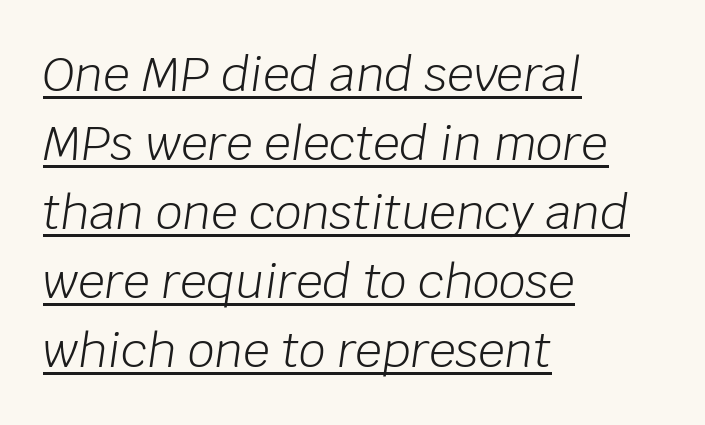
{"italic": "yes", "lean": "right", "slant_degrees": 8, "bold": "no", "weight": "light", "width": "normal", "stroke_contrast": "low", "x_height": "large", "monospaced": "no", "underline": "yes", "align": "left", "line_spacing": "normal", "line_spacing_ratio": 1.47, "letter_spacing": "normal", "letter_spacing_em": 0.0, "glyph_px": 47}
